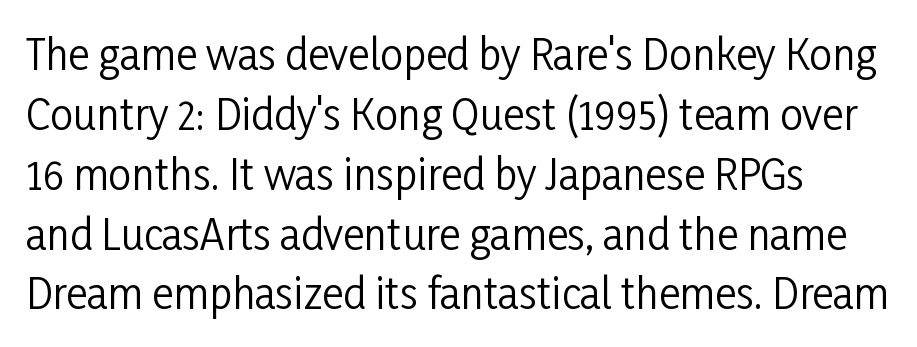
Q: Is the text bold? A: No.
Q: Is the text italic (slanted)? A: No, it is upright.
Q: Is the typeface a serif or a sans-serif typeface? A: Sans-serif.
Q: Is the text underlined? A: No.
Q: How is the paragraph aligned? A: Left-aligned.
Q: Is the spacing between letters normal or unusually wide? A: Normal.
Q: Is the spacing between lines tight, normal or loose? A: Normal.
Q: Width (condensed, normal, or wide)? A: Condensed.
Q: Stroke contrast? A: Low.
Q: x-height? A: Medium.
Q: Monospaced? A: No.
